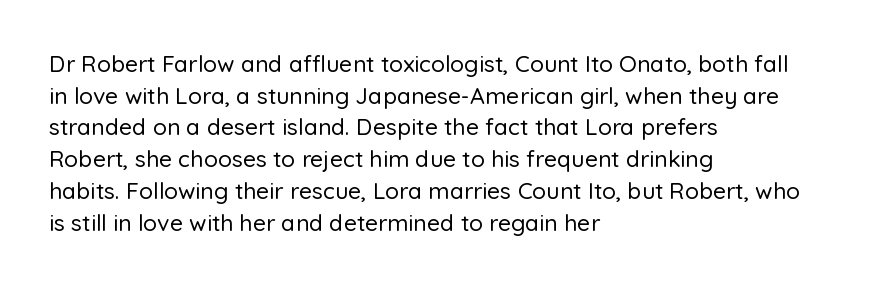
Q: Is the text italic (slanted)? A: No, it is upright.
Q: Is the text underlined? A: No.
Q: How is the paragraph aligned? A: Left-aligned.
Q: Is the spacing between letters normal or unusually wide? A: Normal.
Q: Is the spacing between lines tight, normal or loose? A: Normal.
